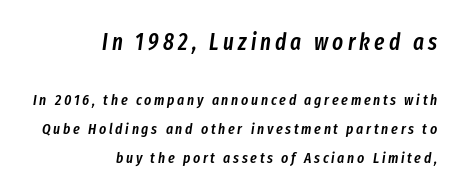
The image shows 23 px text type, italic (leaning right); set right-aligned, loose line spacing (1.91x), not underlined; the first (top) block is 1.53x larger.
